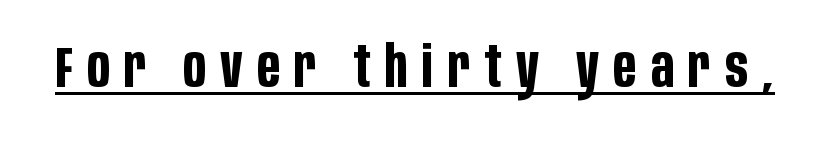
Posture: vertical. You can see a thin bar hugging the bottom of the glyphs. A typesetter would call this proportional, since set widths differ per character. A dark, heavy texture on the line: the type is bold. Letter spacing: wide.
